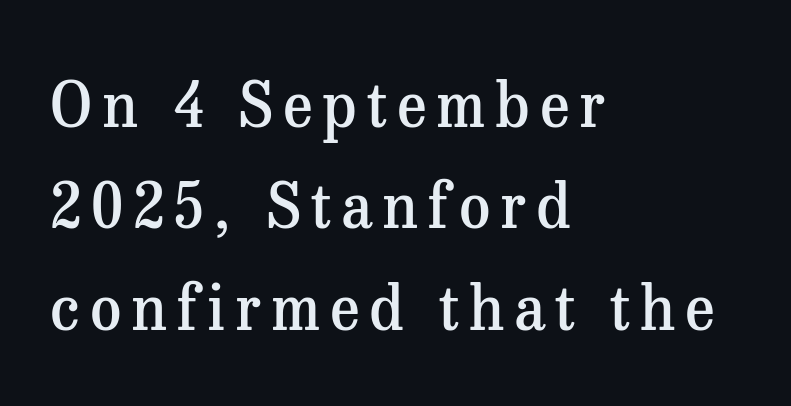
Every character sits straight up, as roman type does. Is this a sans? No — the strokes have serifs. This sample keeps an unexceptional amount of space between lines. Heft: intermediate — a semibold.
